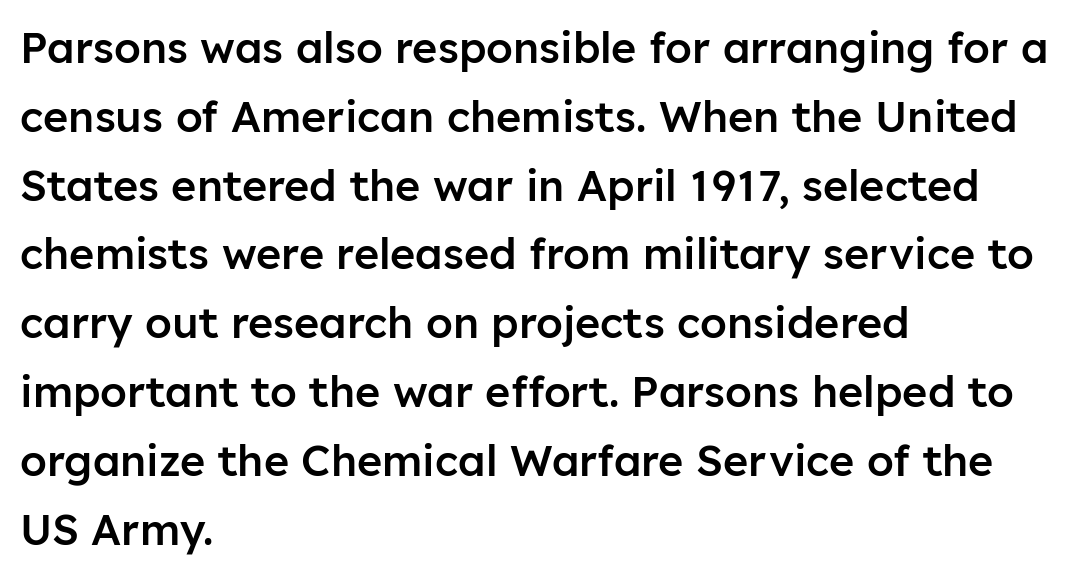
Is there much room between lines? A standard amount, neither cramped nor airy. The words here are not underlined. Think of a printed novel: that variable character pitch is what you see here. The face used here is a semibold: visibly heavier than regular, lighter than bold.
